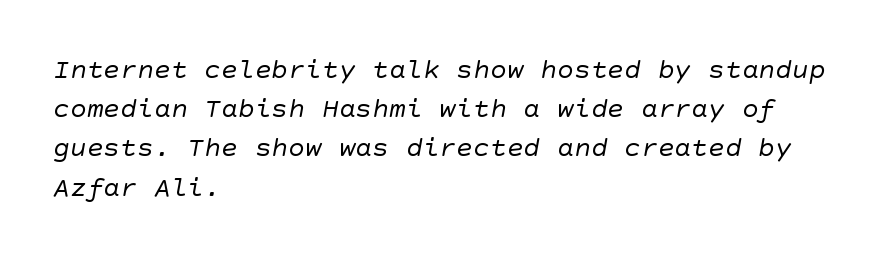
The image shows 28 px regular-weight sans-serif type; set left-aligned, normal line spacing (1.4x), normal letter spacing, not underlined; low stroke contrast and a large x-height.
